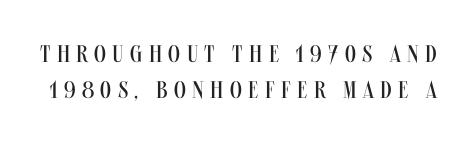
The strip under each line holds only bare page. Does extra space separate the letters? Yes, quite a lot of it. Letters have the restrained weight of plain body copy at most. Regular leading. Posture: vertical.
